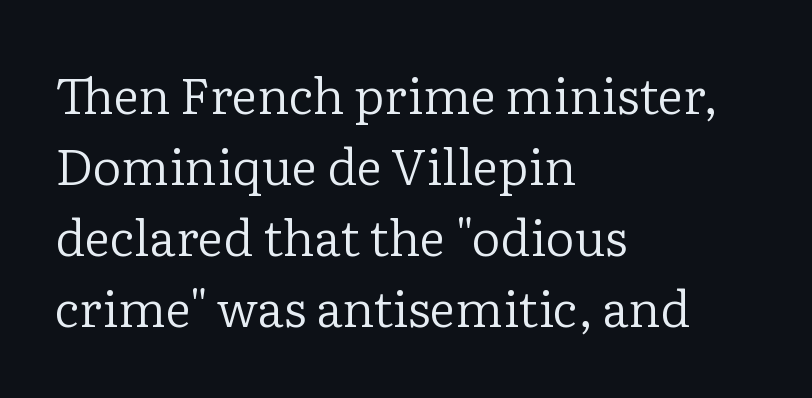
Q: Is the text bold? A: No.
Q: Is the text italic (slanted)? A: No, it is upright.
Q: Is the typeface a serif or a sans-serif typeface? A: Serif.
Q: Is the text underlined? A: No.
Q: How is the paragraph aligned? A: Left-aligned.
Q: Is the spacing between letters normal or unusually wide? A: Normal.
Q: Is the spacing between lines tight, normal or loose? A: Normal.
Q: Width (condensed, normal, or wide)? A: Normal.
Q: Stroke contrast? A: Low.
Q: x-height? A: Medium.
Q: Monospaced? A: No.
